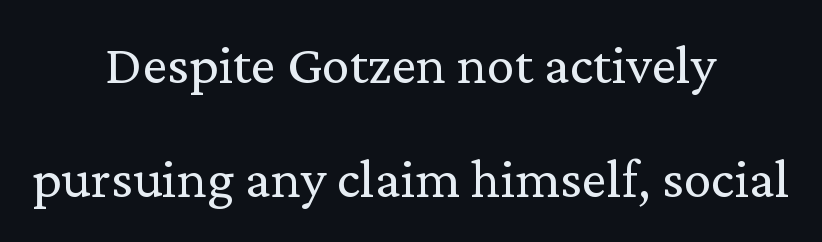
{"serif": "yes", "italic": "no", "bold": "no", "weight": "regular", "width": "normal", "stroke_contrast": "low", "x_height": "medium", "monospaced": "no", "underline": "no", "align": "center", "line_spacing": "loose", "line_spacing_ratio": 2.03, "letter_spacing": "normal", "letter_spacing_em": 0.0, "glyph_px": 56}
